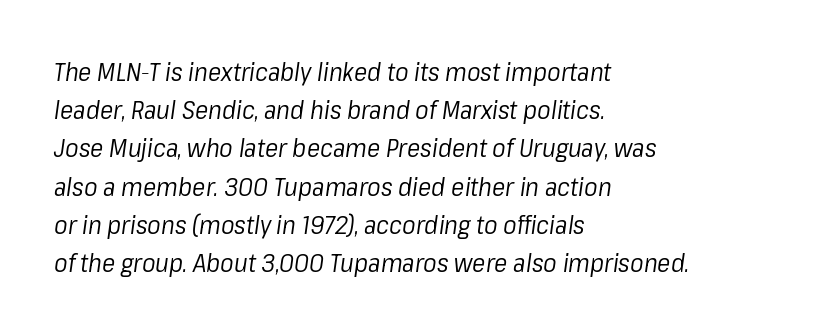
{"italic": "yes", "lean": "right", "slant_degrees": 8, "bold": "no", "underline": "no", "align": "left", "line_spacing": "normal", "line_spacing_ratio": 1.53, "letter_spacing": "normal", "letter_spacing_em": 0.0, "glyph_px": 25}
